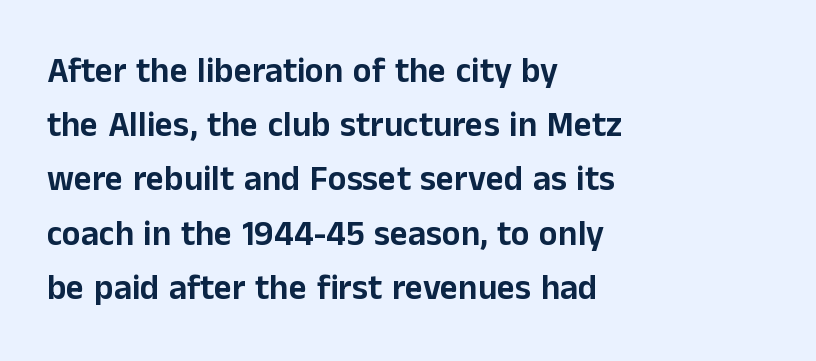
What's the leading like? Ordinary, nothing unusual. In terms of letterspacing, this is plain default setting. Is this a fixed-width face? No — the glyphs have proportional, varying widths. In CSS terms this would be text-align: left. A clean baseline with only descenders dipping below it. Check where the strokes stop: nothing finishes them off — pure sans.
